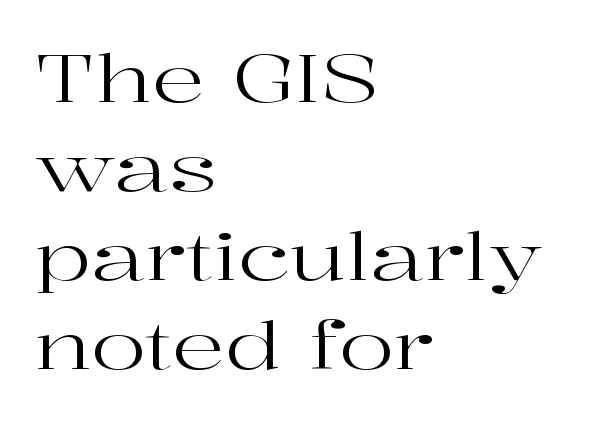
Horizontal alignment here is leftward, the default for most running prose. Do the characters align in a grid? No, the font is proportional. What's the leading like? Ordinary, nothing unusual. The strokes carry an ordinary text weight at most. Honestly, the letter spacing is just normal — you wouldn't notice it.
